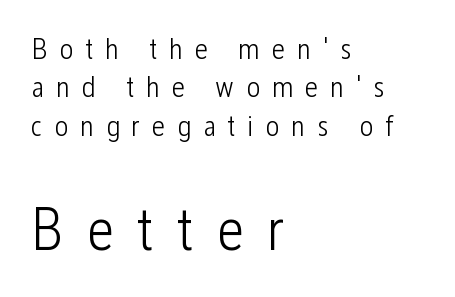
Q: Is the text bold? A: No.
Q: Is the text italic (slanted)? A: No, it is upright.
Q: Is the typeface a serif or a sans-serif typeface? A: Sans-serif.
Q: Is the text underlined? A: No.
Q: How is the paragraph aligned? A: Left-aligned.
Q: Is the spacing between letters normal or unusually wide? A: Unusually wide.
Q: Is the spacing between lines tight, normal or loose? A: Normal.
Q: Which block of text is set in a larger size, the first (top) or the second (bottom)? A: The second (bottom) one.
Q: Width (condensed, normal, or wide)? A: Condensed.
Q: Stroke contrast? A: Low.
Q: x-height? A: Medium.
Q: Monospaced? A: No.
